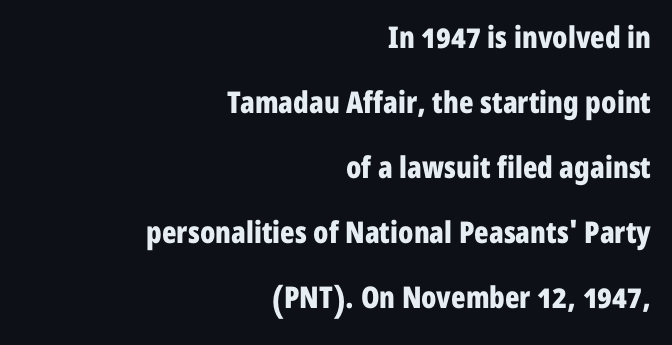
{"serif": "no", "italic": "no", "bold": "yes", "weight": "bold", "width": "condensed", "stroke_contrast": "low", "x_height": "medium", "monospaced": "no", "underline": "no", "align": "right", "line_spacing": "loose", "line_spacing_ratio": 2.17, "letter_spacing": "normal", "letter_spacing_em": 0.0, "glyph_px": 30}
